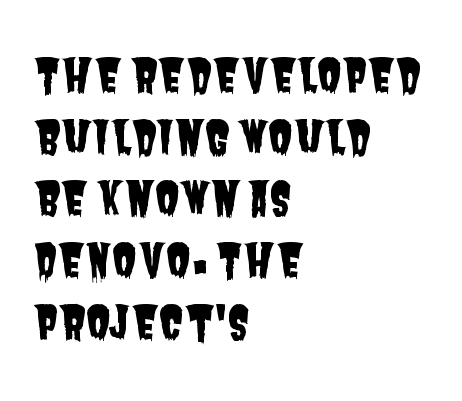
The image shows 45 px condensed sans-serif type; set left-aligned, normal line spacing (1.37x), normal letter spacing, not underlined; low stroke contrast and a large x-height.
